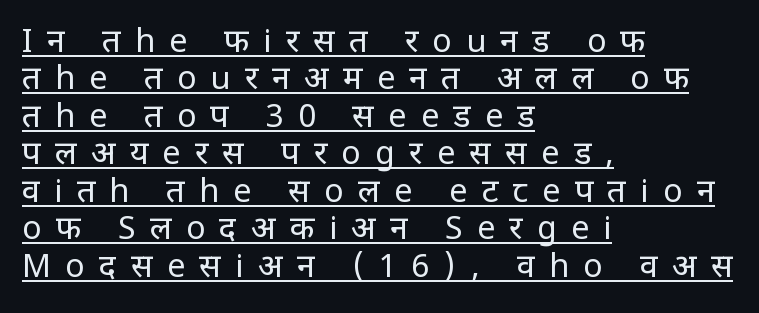
The image shows 32 px regular-weight, condensed sans-serif type, upright; set left-aligned, line spacing 1.17x, unusually wide letter spacing (+0.45 em), underlined; low stroke contrast and a large x-height.
